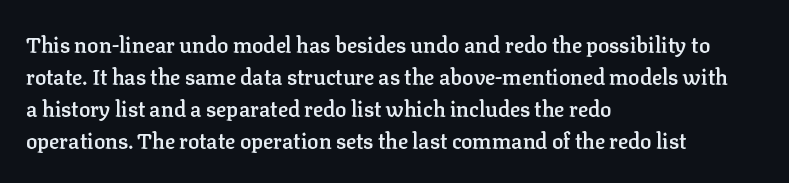
{"italic": "no", "bold": "semi", "underline": "no", "align": "left", "line_spacing": "normal", "line_spacing_ratio": 1.53, "letter_spacing": "normal", "letter_spacing_em": 0.0, "glyph_px": 21}
